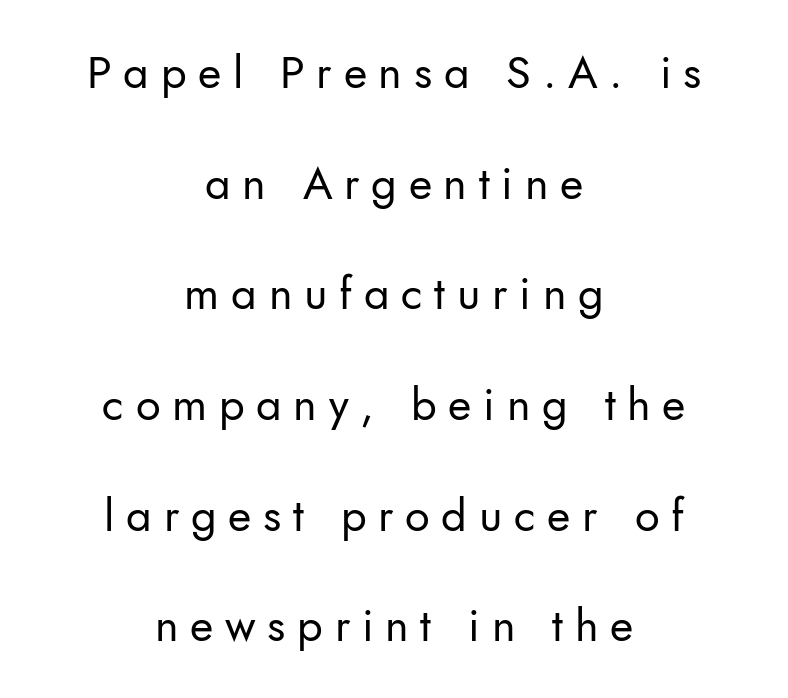
{"serif": "no", "italic": "no", "bold": "no", "weight": "regular", "width": "normal", "stroke_contrast": "low", "x_height": "small", "monospaced": "no", "underline": "no", "align": "center", "line_spacing": "loose", "line_spacing_ratio": 2.46, "letter_spacing": "wide", "letter_spacing_em": 0.26, "glyph_px": 45}
